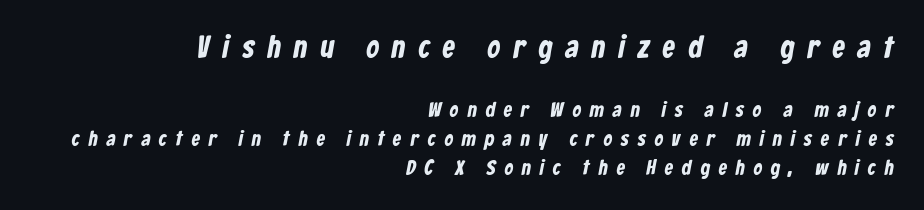
The passage shown is typeset with a sans-serif family. The ragged edge is on the left, which tells us the setting is flush right. Between one letter and the next there's a generous, obvious gap. Here the designer chose a conventional face with non-uniform glyph widths.
